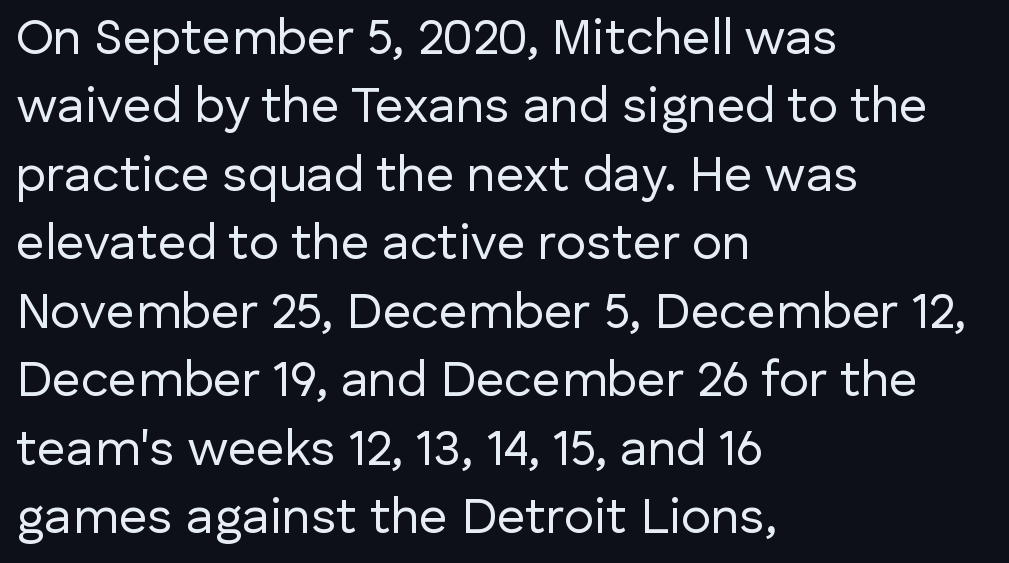
{"serif": "no", "italic": "no", "bold": "no", "weight": "regular", "width": "normal", "stroke_contrast": "low", "x_height": "medium", "monospaced": "no", "underline": "no", "align": "left", "line_spacing": "normal", "line_spacing_ratio": 1.37, "letter_spacing": "normal", "letter_spacing_em": 0.0, "glyph_px": 50}
